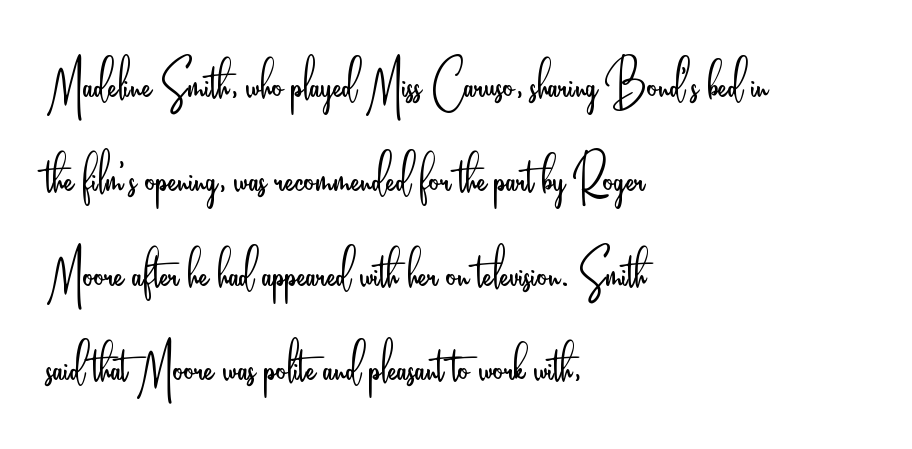
{"serif": "no", "bold": "no", "weight": "light", "width": "condensed", "stroke_contrast": "low", "x_height": "small", "monospaced": "no", "underline": "no", "align": "left", "line_spacing": "normal", "line_spacing_ratio": 1.43, "letter_spacing": "normal", "letter_spacing_em": 0.0, "glyph_px": 66}
